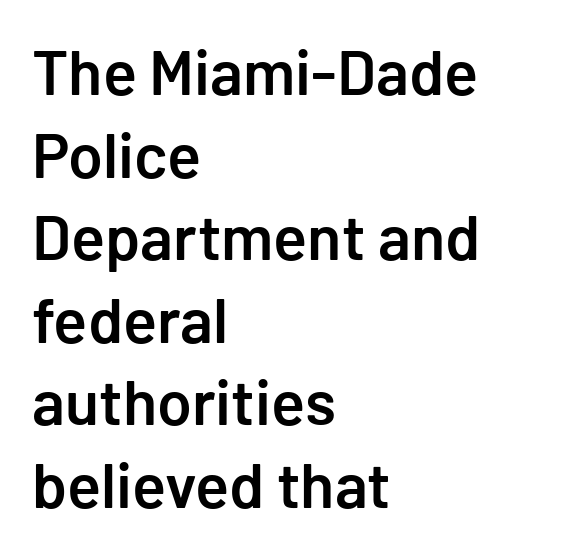
The image shows 63 px semibold sans-serif type, upright; set left-aligned, normal line spacing (1.31x), normal letter spacing, not underlined; low stroke contrast and a medium x-height.
